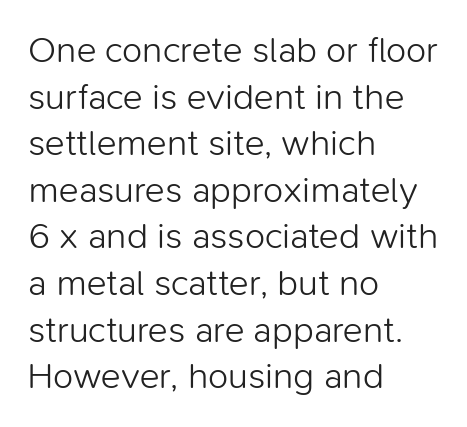
Q: Is the text bold? A: No.
Q: Is the text italic (slanted)? A: No, it is upright.
Q: Is the typeface a serif or a sans-serif typeface? A: Sans-serif.
Q: Is the text underlined? A: No.
Q: How is the paragraph aligned? A: Left-aligned.
Q: Is the spacing between letters normal or unusually wide? A: Normal.
Q: Is the spacing between lines tight, normal or loose? A: Normal.
Q: Width (condensed, normal, or wide)? A: Normal.
Q: Stroke contrast? A: Low.
Q: x-height? A: Medium.
Q: Monospaced? A: No.
